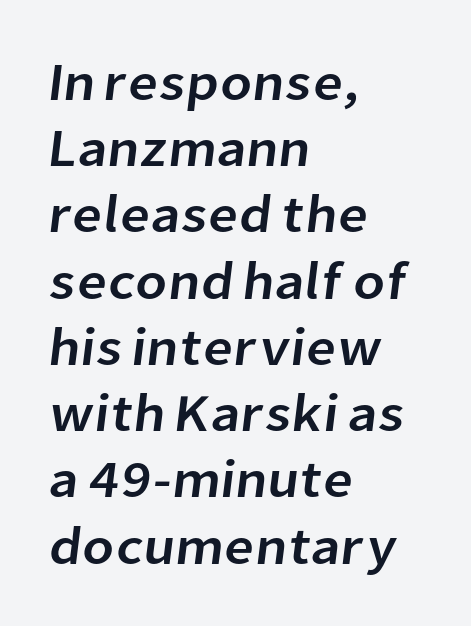
Q: Is the typeface a serif or a sans-serif typeface? A: Sans-serif.
Q: Is the text underlined? A: No.
Q: How is the paragraph aligned? A: Left-aligned.
Q: Is the spacing between letters normal or unusually wide? A: Normal.
Q: Is the spacing between lines tight, normal or loose? A: Normal.
Q: Width (condensed, normal, or wide)? A: Normal.
Q: Stroke contrast? A: Low.
Q: x-height? A: Medium.
Q: Monospaced? A: No.
